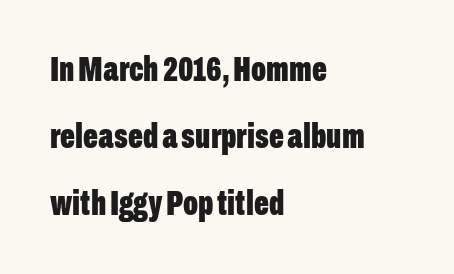
{"serif": "no", "italic": "no", "bold": "yes", "weight": "bold", "width": "condensed", "stroke_contrast": "low", "x_height": "medium", "monospaced": "no", "underline": "no", "align": "left", "line_spacing": "loose", "line_spacing_ratio": 1.92, "letter_spacing": "normal", "letter_spacing_em": 0.0, "glyph_px": 35}
